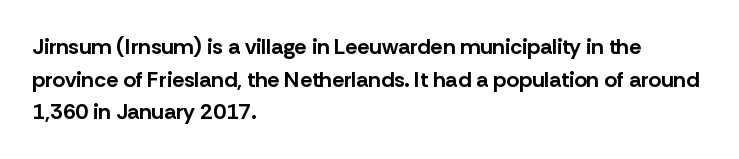
Q: Is the text bold? A: Yes.
Q: Is the text italic (slanted)? A: No, it is upright.
Q: Is the text underlined? A: No.
Q: How is the paragraph aligned? A: Left-aligned.
Q: Is the spacing between letters normal or unusually wide? A: Normal.
Q: Is the spacing between lines tight, normal or loose? A: Normal.
